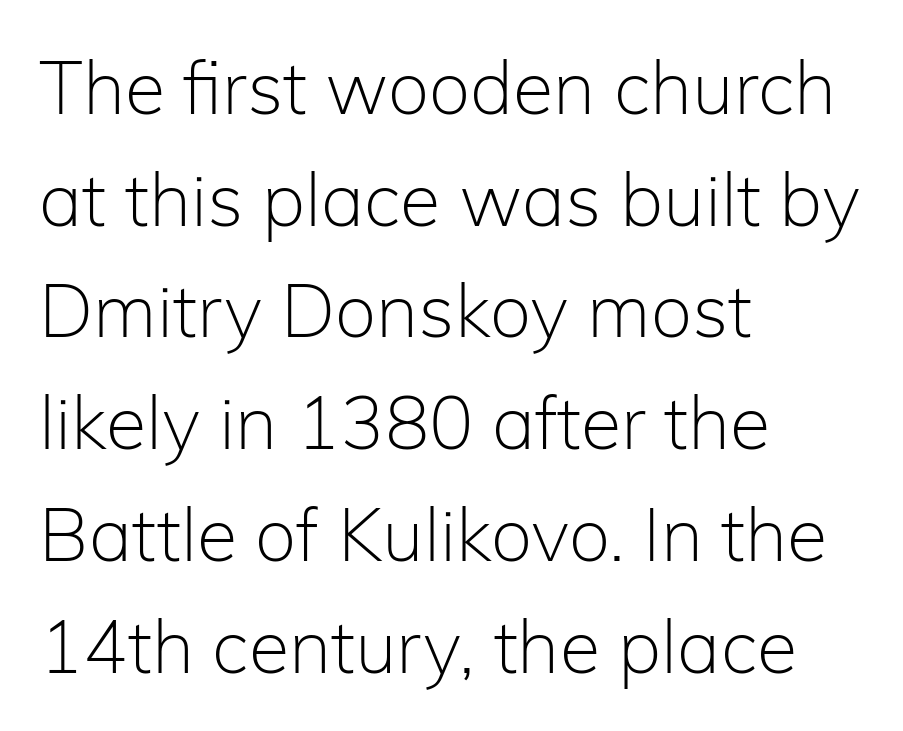
The image shows 74 px light sans-serif type, upright; set left-aligned, normal line spacing (1.51x), normal letter spacing, not underlined; low stroke contrast and a medium x-height.
